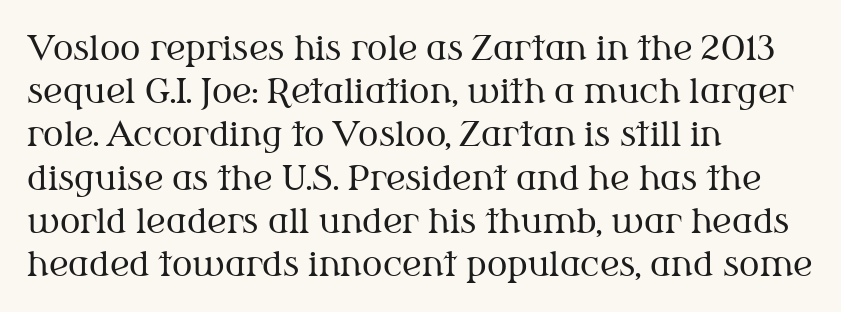
Horizontal bands of white between lines are of average thickness. The type family on display is of the serif kind. Posture: vertical. Is this a fixed-width face? No — the glyphs have proportional, varying widths. All the whitespace from short lines collects on the right. These lines keep a tight, regular rhythm from letter to letter.
